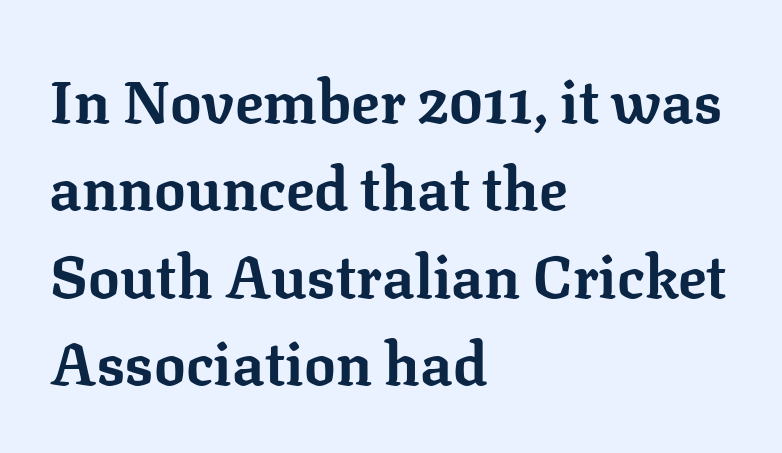
{"serif": "yes", "italic": "no", "bold": "yes", "weight": "bold", "width": "normal", "stroke_contrast": "low", "x_height": "medium", "monospaced": "no", "underline": "no", "align": "left", "line_spacing": "normal", "line_spacing_ratio": 1.48, "letter_spacing": "normal", "letter_spacing_em": 0.0, "glyph_px": 59}
